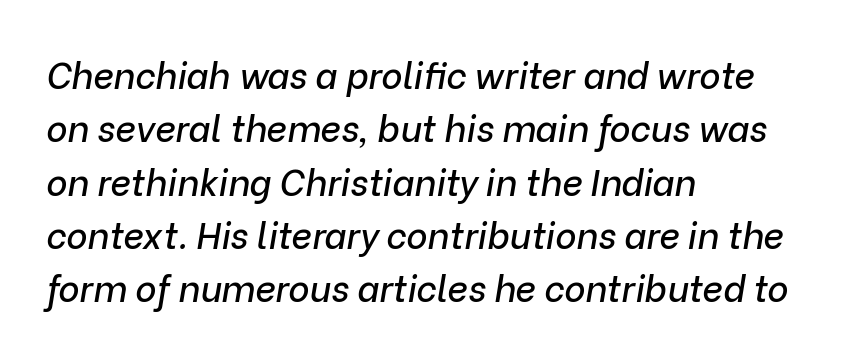
The image shows 36 px text type, italic (leaning right); set left-aligned, normal line spacing (1.48x), normal letter spacing, not underlined; low stroke contrast and a medium x-height.
